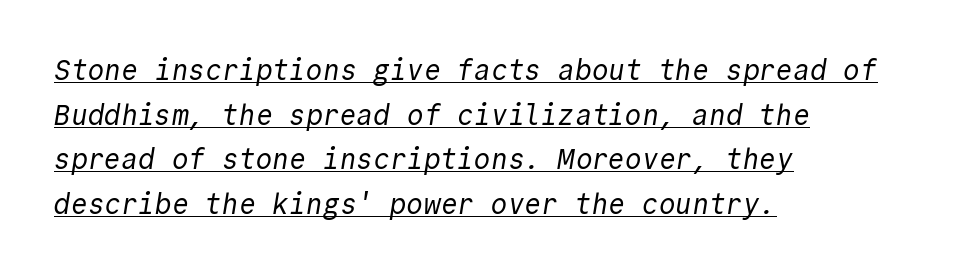
The image shows 28 px regular-weight sans-serif type, monospaced; set left-aligned, normal line spacing (1.59x), normal letter spacing, underlined; a medium x-height.
